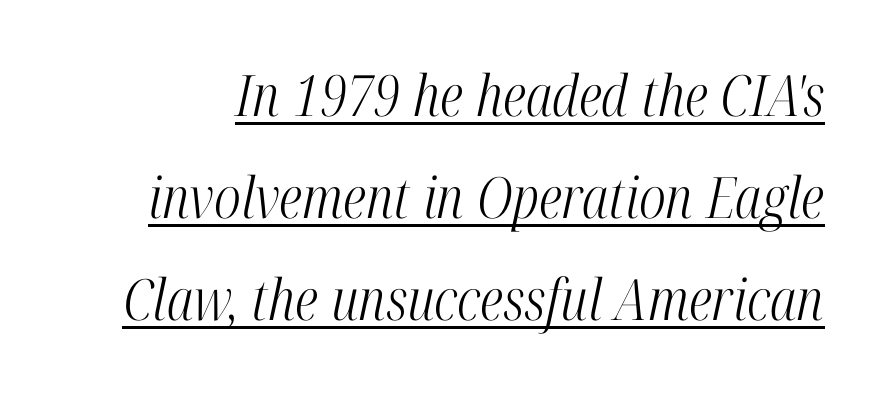
The glyphs are accompanied by a horizontal stroke just below them. Looking at the ascenders, they clearly lean. Nothing unusual about the tracking: characters are spaced as the font intends. Stroke thickness stays within the range of a standard reading face or lighter. These lines are rendered in a variable-pitch font. The designer went with a serif here, giving each stem small feet.
